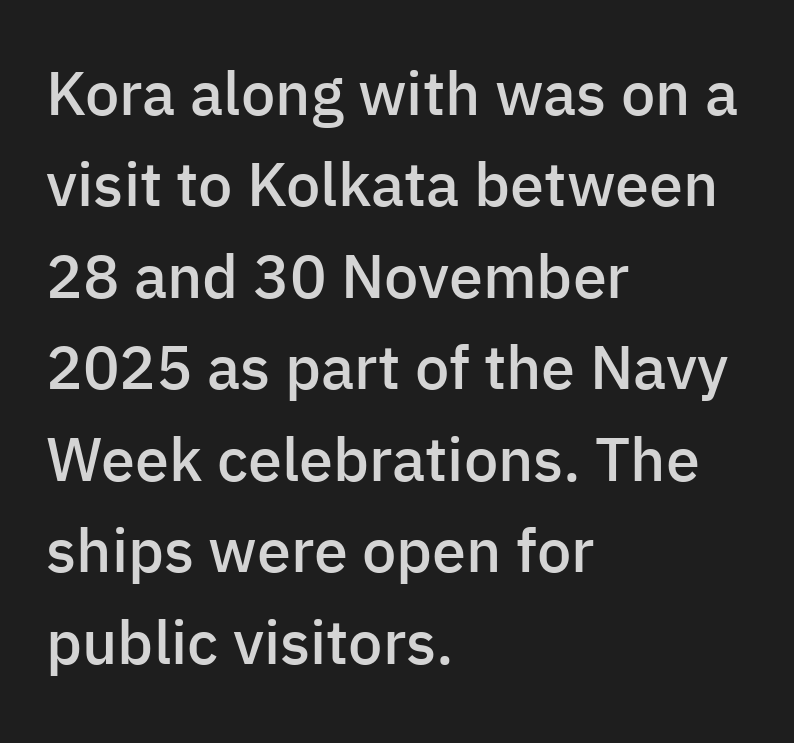
{"serif": "no", "italic": "no", "bold": "semi", "weight": "semibold", "width": "normal", "stroke_contrast": "low", "x_height": "medium", "monospaced": "no", "underline": "no", "align": "left", "line_spacing": "normal", "line_spacing_ratio": 1.5, "letter_spacing": "normal", "letter_spacing_em": 0.0, "glyph_px": 61}
